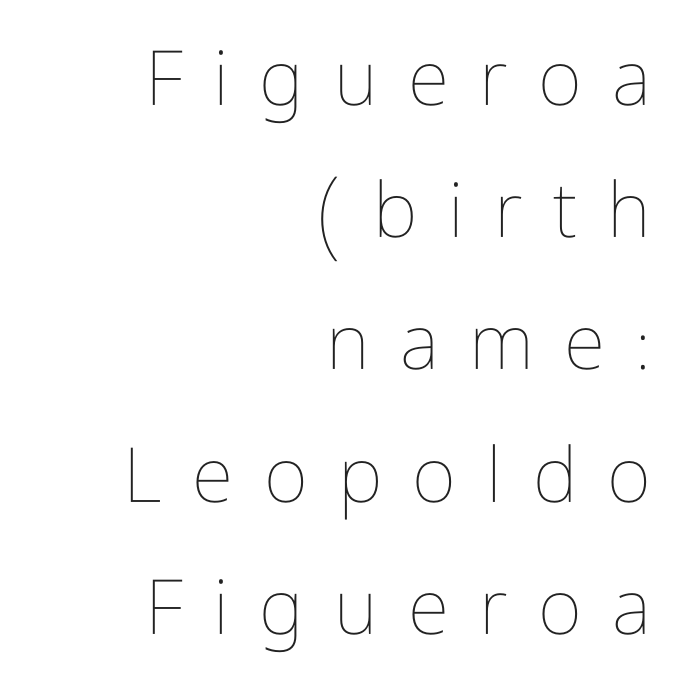
The image shows 76 px thin, condensed type, upright; set right-aligned, line spacing 1.74x, unusually wide letter spacing (+0.4 em), not underlined; low stroke contrast and a medium x-height.
